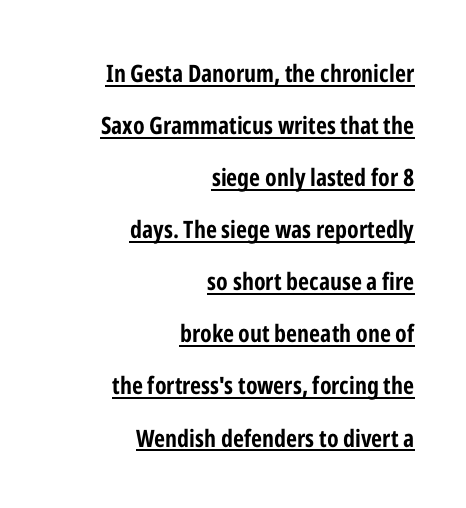
{"italic": "no", "bold": "yes", "underline": "yes", "align": "right", "line_spacing": "loose", "line_spacing_ratio": 2.17, "letter_spacing": "normal", "letter_spacing_em": 0.0, "glyph_px": 24}
